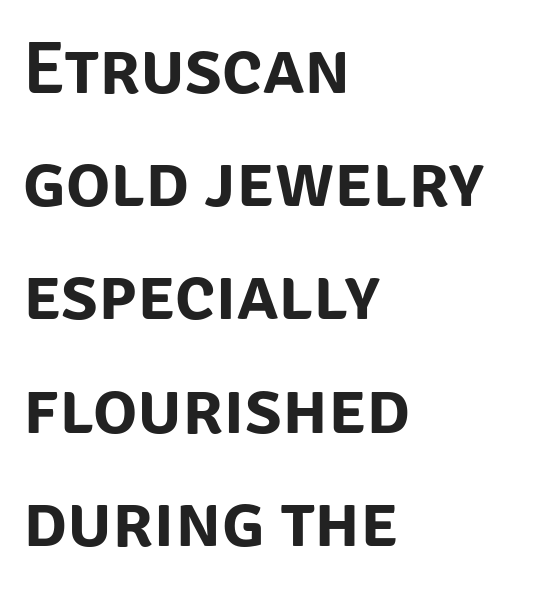
The image shows 74 px sans-serif type, upright; set left-aligned, normal line spacing (1.53x), normal letter spacing, not underlined; low stroke contrast and a large x-height.
